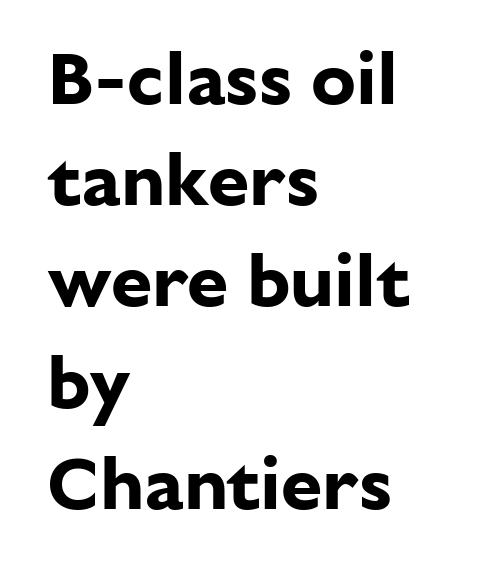
{"serif": "no", "italic": "no", "bold": "yes", "weight": "bold", "width": "normal", "stroke_contrast": "low", "x_height": "medium", "monospaced": "no", "underline": "no", "align": "left", "line_spacing": "normal", "line_spacing_ratio": 1.35, "letter_spacing": "normal", "letter_spacing_em": 0.0, "glyph_px": 75}
